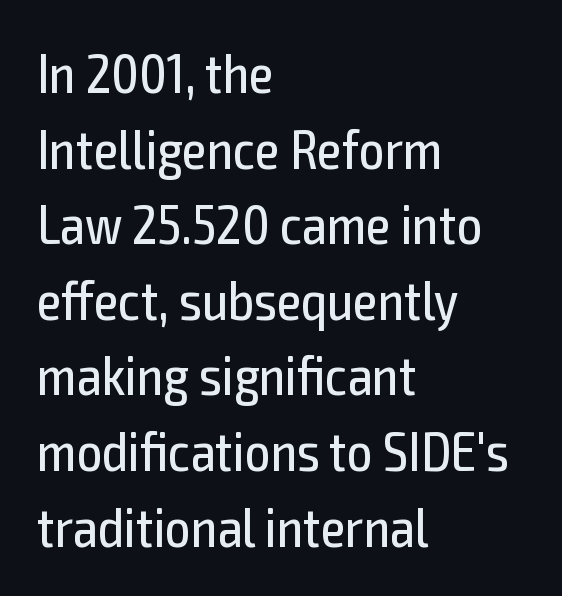
The image shows 56 px regular-weight, condensed sans-serif type, upright; set left-aligned, normal line spacing (1.35x), normal letter spacing, not underlined; a medium x-height.
